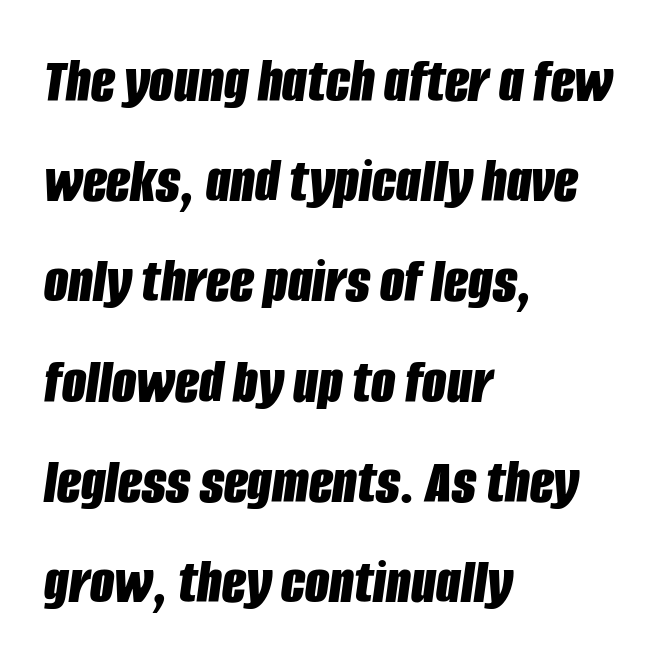
The image shows 63 px bold, condensed type, italic (leaning right); set left-aligned, normal line spacing (1.59x), normal letter spacing, not underlined; low stroke contrast and a large x-height.
